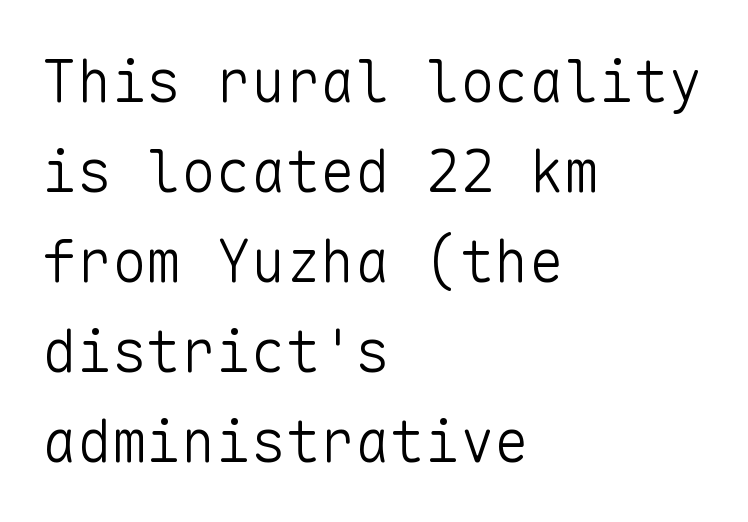
Q: Is the text bold? A: No.
Q: Is the text italic (slanted)? A: No, it is upright.
Q: Is the typeface a serif or a sans-serif typeface? A: Sans-serif.
Q: Is the text underlined? A: No.
Q: How is the paragraph aligned? A: Left-aligned.
Q: Is the spacing between letters normal or unusually wide? A: Normal.
Q: Is the spacing between lines tight, normal or loose? A: Normal.
Q: Width (condensed, normal, or wide)? A: Normal.
Q: Stroke contrast? A: Low.
Q: x-height? A: Medium.
Q: Monospaced? A: Yes.
